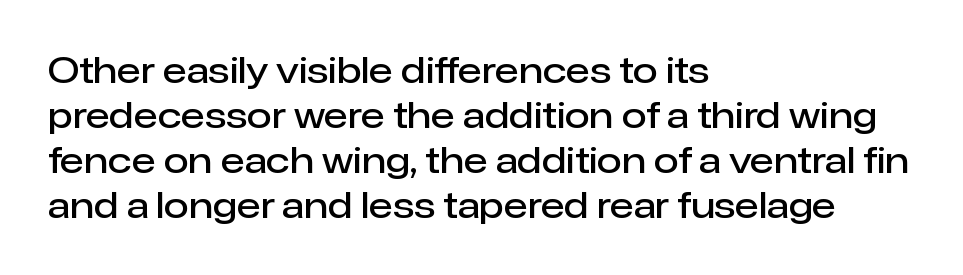
{"serif": "no", "italic": "no", "bold": "semi", "weight": "semibold", "width": "normal", "stroke_contrast": "low", "x_height": "medium", "monospaced": "no", "underline": "no", "align": "left", "line_spacing": "normal", "line_spacing_ratio": 1.25, "letter_spacing": "normal", "letter_spacing_em": 0.0, "glyph_px": 36}
